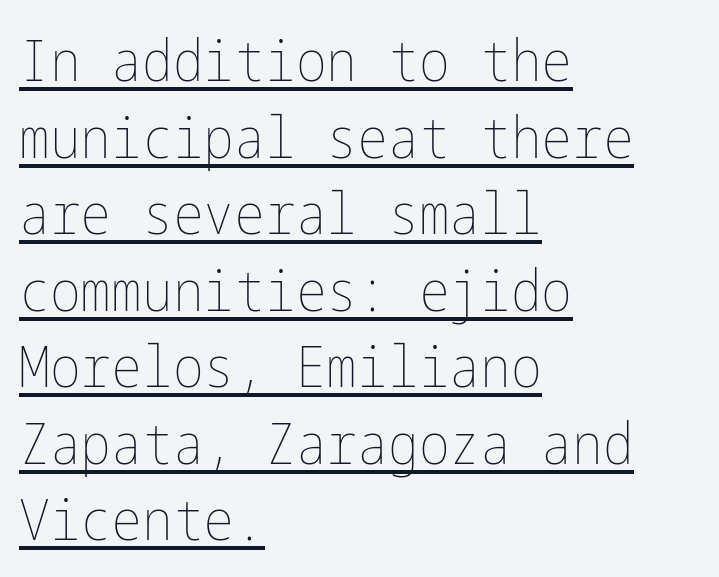
No italicization has been applied; the sample stays upright. Casual observation: everything's shoved over to the left. Nothing heavy about these letters — not bold at all. Leading: standard. Glance below the letters and you will spot a drawn line.
